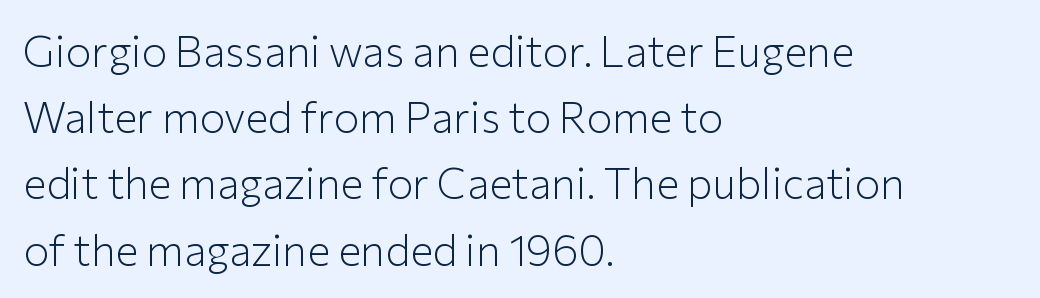
The image shows 43 px light sans-serif type, upright; set left-aligned, normal line spacing (1.54x), normal letter spacing, not underlined; low stroke contrast and a medium x-height.
